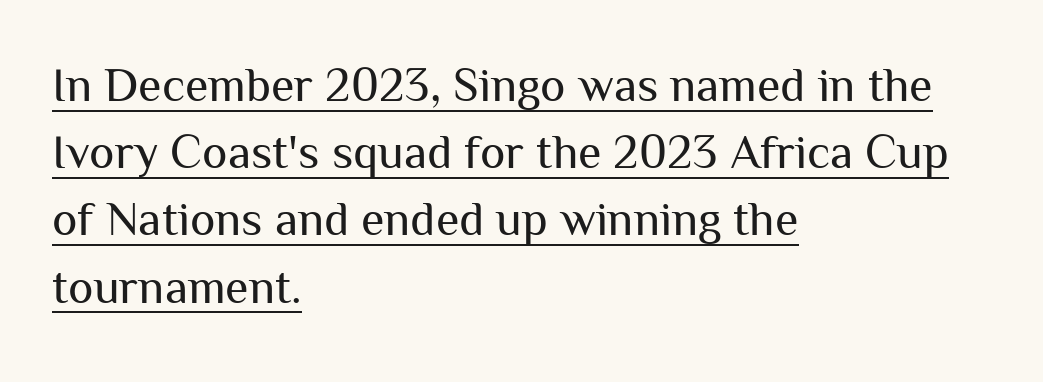
Q: Is the text bold? A: No.
Q: Is the text italic (slanted)? A: No, it is upright.
Q: Is the typeface a serif or a sans-serif typeface? A: Sans-serif.
Q: Is the text underlined? A: Yes.
Q: How is the paragraph aligned? A: Left-aligned.
Q: Is the spacing between letters normal or unusually wide? A: Normal.
Q: Is the spacing between lines tight, normal or loose? A: Normal.
Q: Width (condensed, normal, or wide)? A: Normal.
Q: Stroke contrast? A: Medium.
Q: x-height? A: Medium.
Q: Monospaced? A: No.
